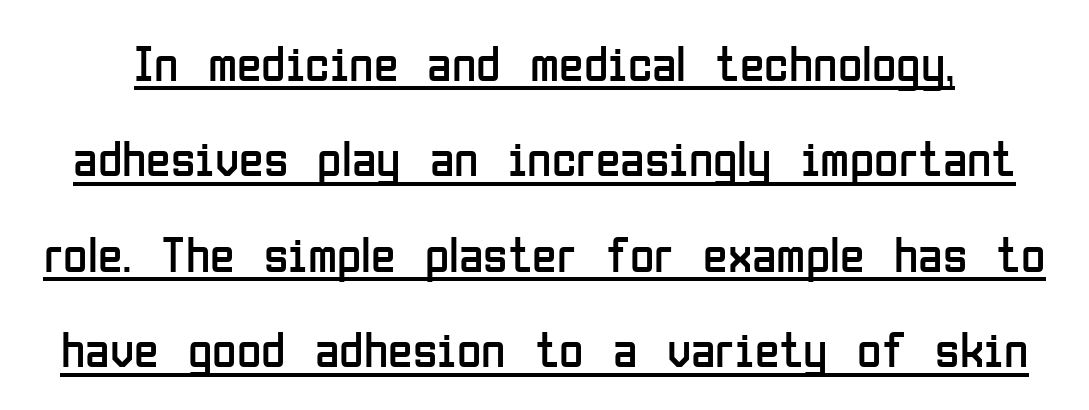
The image shows 50 px regular-weight, condensed sans-serif type, upright; set loose line spacing (1.91x), normal letter spacing, underlined; low stroke contrast and a medium x-height.
